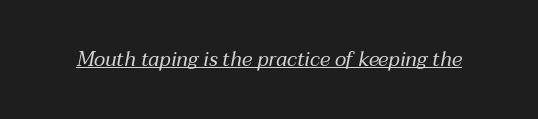
Is the type slanted? Yes — the strokes lean at a clear angle. Students, observe the line beneath the letters — that is underlining. Standard letterfit; no display-style spreading of the glyphs. Stems and bowls with no extra thickness — not bold.
